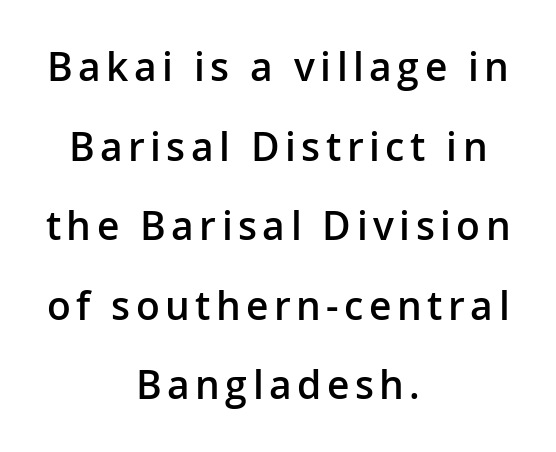
The image shows 39 px semibold sans-serif type, upright; set centered, loose line spacing (2.04x), not underlined; low stroke contrast and a medium x-height.
